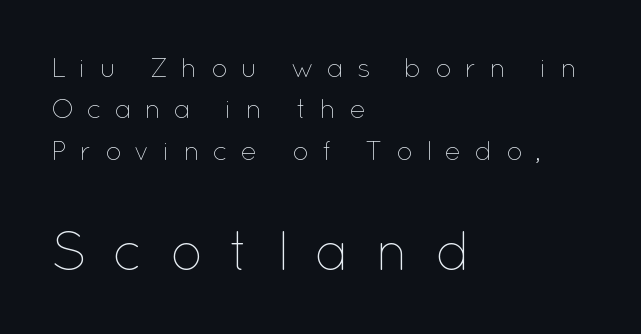
Q: Is the text bold? A: No.
Q: Is the text italic (slanted)? A: No, it is upright.
Q: Is the text underlined? A: No.
Q: How is the paragraph aligned? A: Left-aligned.
Q: Is the spacing between letters normal or unusually wide? A: Unusually wide.
Q: Is the spacing between lines tight, normal or loose? A: Normal.
Q: Which block of text is set in a larger size, the first (top) or the second (bottom)? A: The second (bottom) one.
Q: Width (condensed, normal, or wide)? A: Normal.
Q: Stroke contrast? A: Low.
Q: x-height? A: Medium.
Q: Monospaced? A: No.
